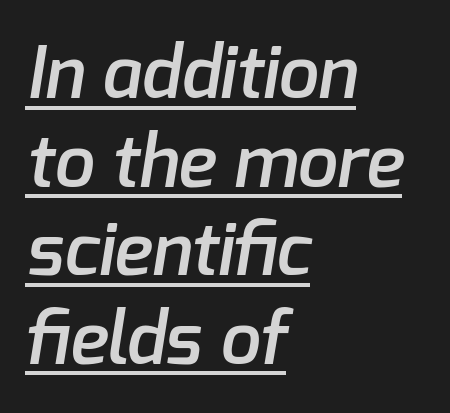
The image shows 72 px semibold sans-serif type; set left-aligned, line spacing 1.23x, normal letter spacing, underlined; low stroke contrast and a medium x-height.
